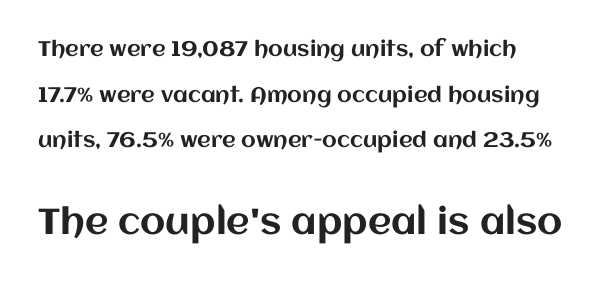
{"italic": "no", "width": "normal", "stroke_contrast": "medium", "x_height": "large", "monospaced": "no", "underline": "no", "align": "left", "line_spacing": "loose", "line_spacing_ratio": 2.17, "letter_spacing": "normal", "letter_spacing_em": 0.0, "larger_block": "second", "size_ratio": 1.71, "glyph_px": 36}
